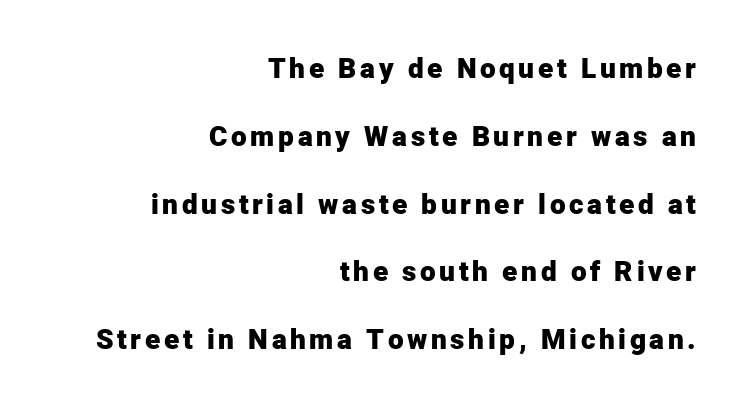
Q: Is the text bold? A: Yes.
Q: Is the text italic (slanted)? A: No, it is upright.
Q: Is the typeface a serif or a sans-serif typeface? A: Sans-serif.
Q: Is the text underlined? A: No.
Q: How is the paragraph aligned? A: Right-aligned.
Q: Is the spacing between lines tight, normal or loose? A: Loose.
Q: Width (condensed, normal, or wide)? A: Normal.
Q: Stroke contrast? A: Low.
Q: x-height? A: Medium.
Q: Monospaced? A: No.
